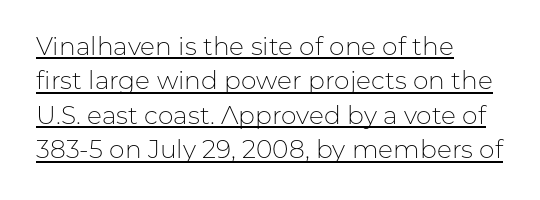
{"italic": "no", "bold": "no", "underline": "yes", "align": "left", "line_spacing": "normal", "line_spacing_ratio": 1.38, "letter_spacing": "normal", "letter_spacing_em": 0.0, "glyph_px": 25}
